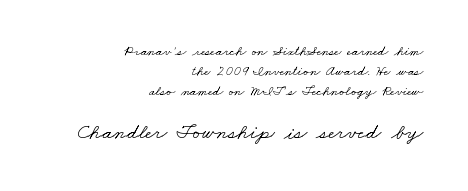
{"bold": "no", "underline": "no", "align": "right", "line_spacing": "normal", "line_spacing_ratio": 1.43, "letter_spacing": "normal", "letter_spacing_em": 0.0, "larger_block": "second", "size_ratio": 1.57, "glyph_px": 22}
